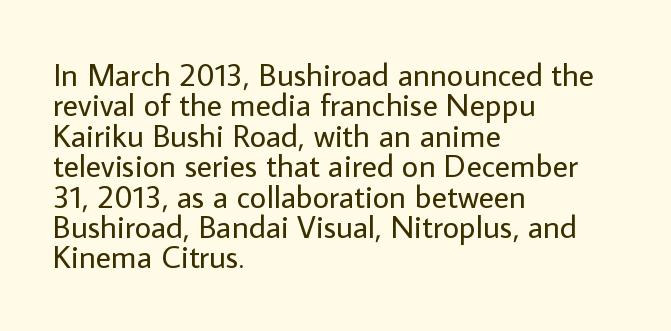
Underline: absent. Baseline-to-baseline distance is barely more than the letter height. Does the lettering tilt? It doesn't — this is upright. A quiet, ordinary-to-light weight characterises the typeface.
